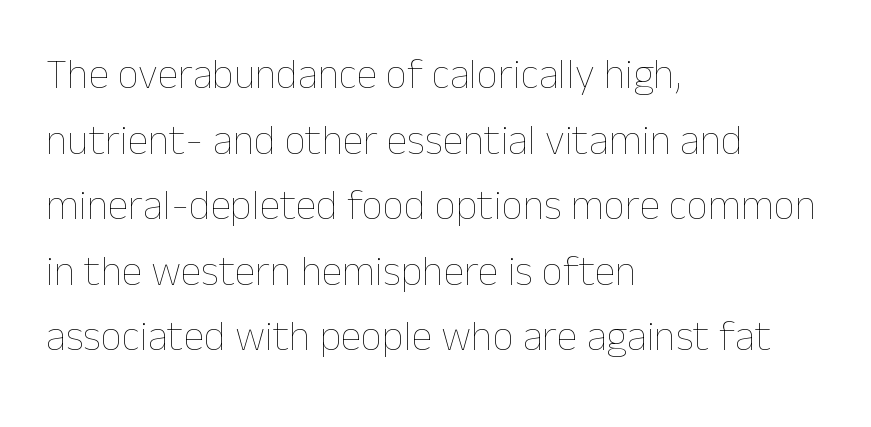
The image shows 42 px thin type, upright; set left-aligned, normal line spacing (1.56x), normal letter spacing, not underlined; low stroke contrast and a medium x-height.
